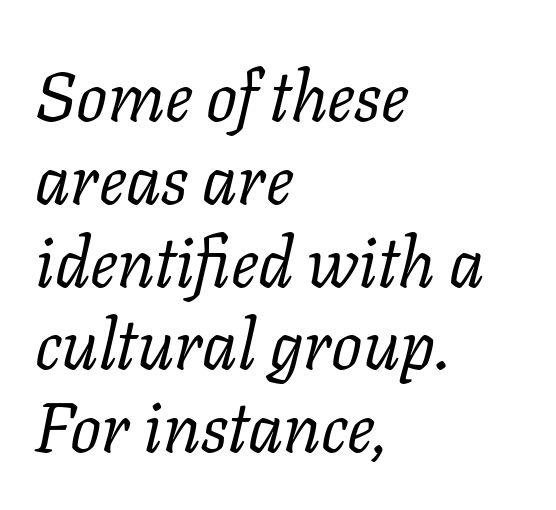
Is the type heavy? It reads as light-to-regular instead. Regarding serifs, this sample has them. Proportional: the letters do not fall into vertical columns. Beneath every word, the page is bare. Observe the ordinary spacing: letters are neighbours, not strangers. The passage is arranged the way most books set body copy — flush left.
